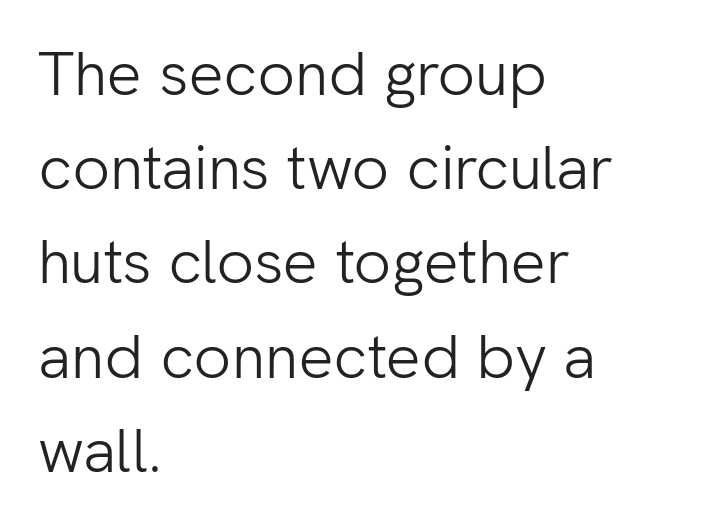
When letters stand straight like this, we call the style roman or upright. The rendering keeps characters at their native spacing. Students, observe: this is what conventionally led text looks like. The typeface chosen for these lines omits serifs. The letters advance in unequal steps, a hallmark of proportional type.
